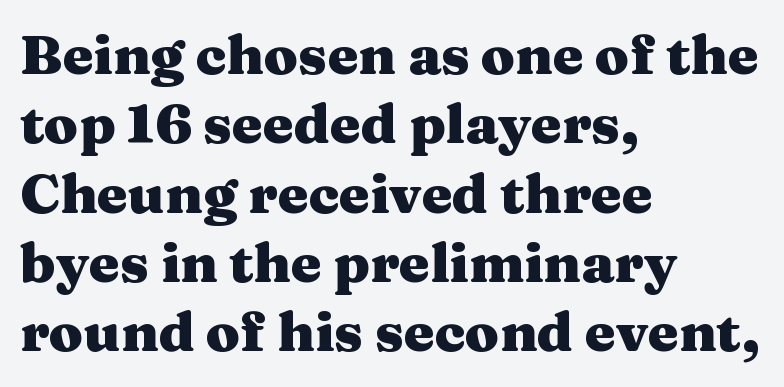
{"serif": "yes", "italic": "no", "bold": "yes", "weight": "heavy", "width": "wide", "stroke_contrast": "medium", "x_height": "medium", "monospaced": "no", "underline": "no", "align": "left", "line_spacing": "normal", "line_spacing_ratio": 1.26, "letter_spacing": "normal", "letter_spacing_em": 0.0, "glyph_px": 55}
